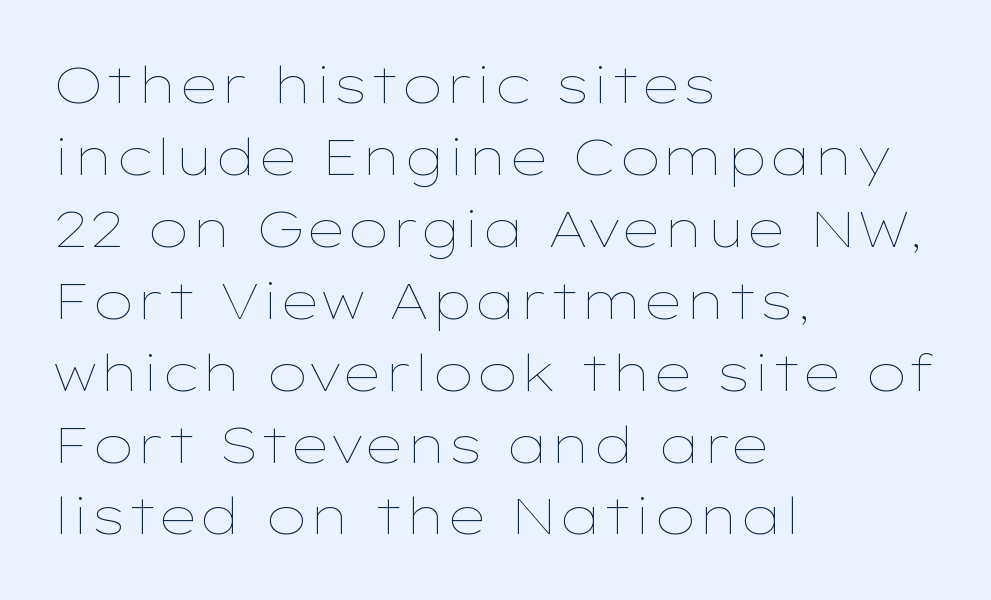
The image shows 51 px thin, wide type, upright; set left-aligned, normal line spacing (1.41x), normal letter spacing, not underlined; low stroke contrast and a medium x-height.
